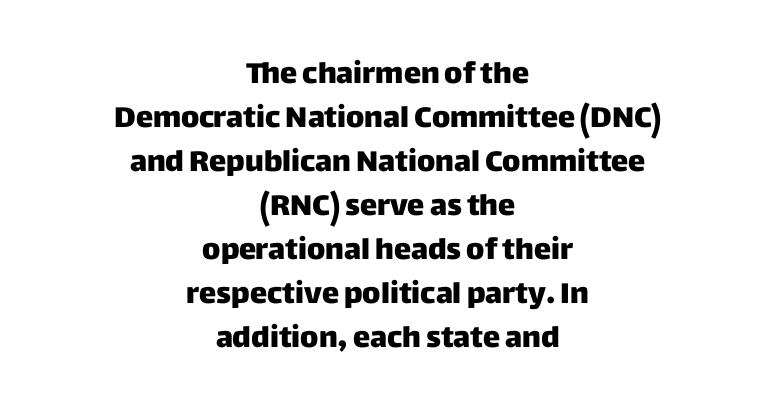
Classification — sans serif. Check the space under the baseline: it is left empty. The letters advance in unequal steps, a hallmark of proportional type. Ascenders rise straight up at ninety degrees.
